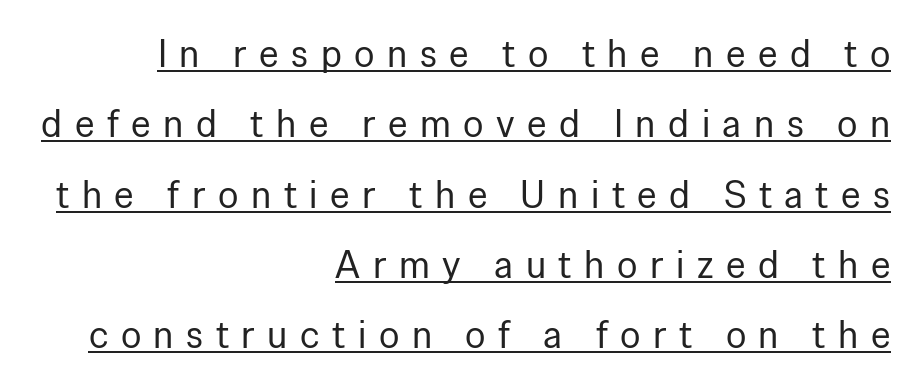
The image shows 38 px regular-weight sans-serif type, upright; set right-aligned, line spacing 1.85x, unusually wide letter spacing (+0.33 em), underlined; low stroke contrast and a medium x-height.
